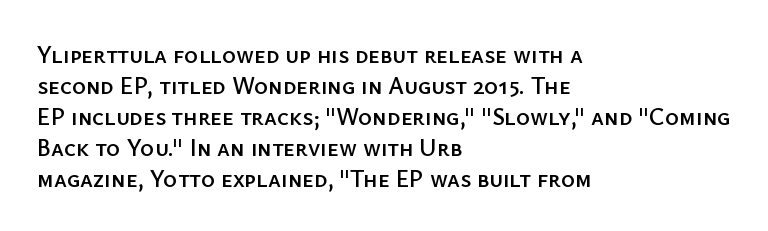
{"italic": "no", "underline": "no", "align": "left", "line_spacing": "normal", "line_spacing_ratio": 1.29, "letter_spacing": "normal", "letter_spacing_em": 0.0, "glyph_px": 24}
